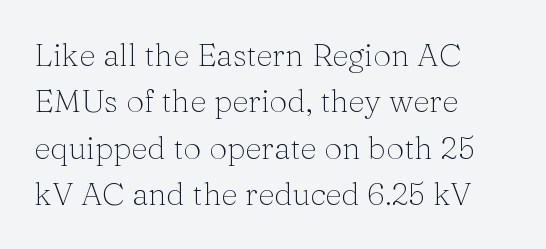
{"serif": "yes", "italic": "no", "bold": "no", "weight": "light", "width": "normal", "stroke_contrast": "medium", "x_height": "medium", "monospaced": "no", "underline": "no", "align": "left", "line_spacing": "normal", "line_spacing_ratio": 1.45, "letter_spacing": "normal", "letter_spacing_em": 0.0, "glyph_px": 32}
